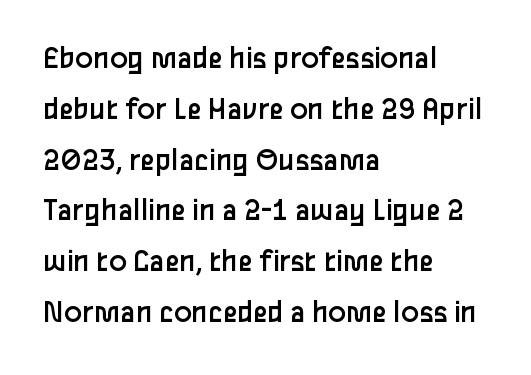
Decoration check: the copy has no underline. Inter-character spacing is left at the font's built-in metrics. A light-to-regular cut is what we see here. Letterform terminals end flat and unadorned throughout the passage. The rendering uses a moderate line-height, typical for paragraphs.
